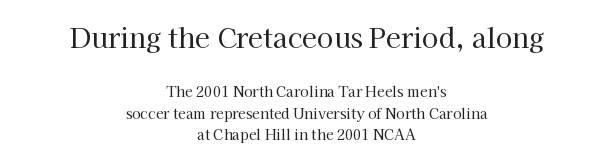
The gap between lines stays unmarked. The compositor balanced each line on the midline. If you drew a line through each stem, it would be perfectly vertical. One glance says typical: line gaps are just what's usual.
